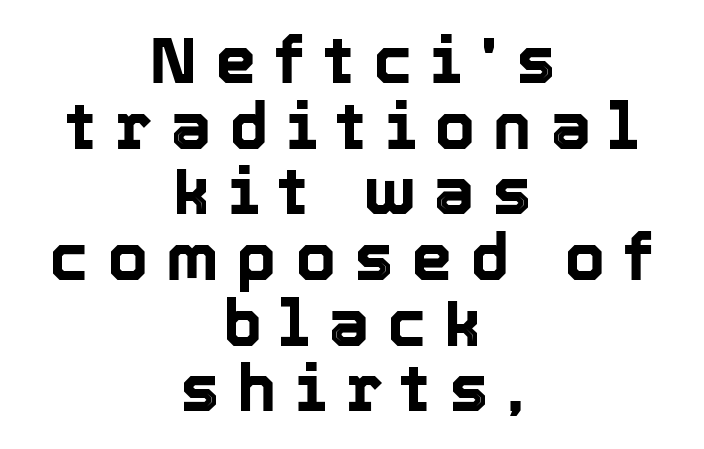
The image shows 65 px text type, upright; set centered, tight line spacing (1.01x), unusually wide letter spacing (+0.28 em), not underlined; a medium x-height.
